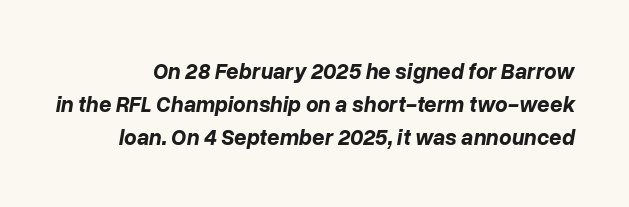
{"italic": "yes", "lean": "right", "slant_degrees": 10, "bold": "yes", "underline": "no", "line_spacing": "normal", "line_spacing_ratio": 1.49, "letter_spacing": "normal", "letter_spacing_em": 0.0, "glyph_px": 22}
